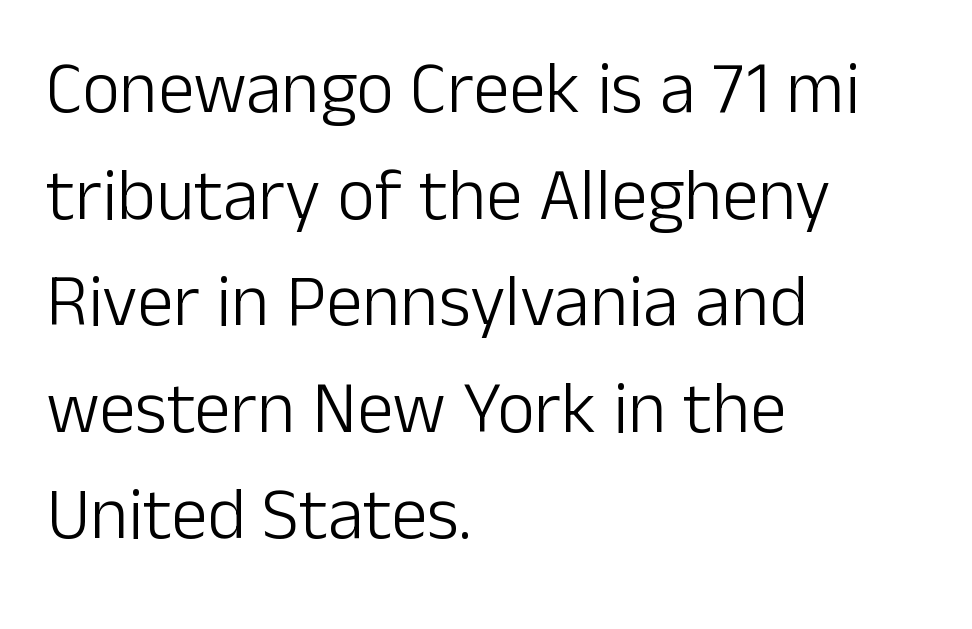
{"serif": "no", "italic": "no", "bold": "no", "weight": "light", "width": "normal", "stroke_contrast": "low", "x_height": "medium", "monospaced": "no", "underline": "no", "align": "left", "line_spacing": "normal", "line_spacing_ratio": 1.46, "letter_spacing": "normal", "letter_spacing_em": 0.0, "glyph_px": 73}
